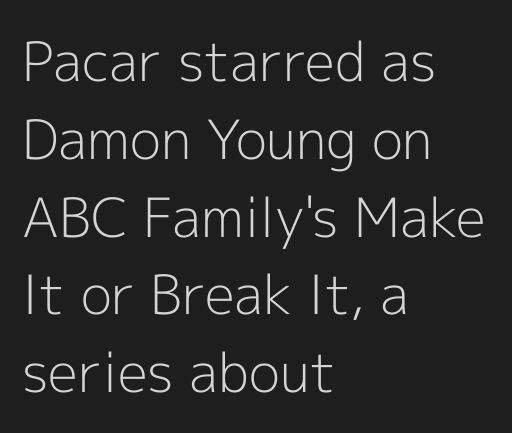
The image shows 54 px light sans-serif type, upright; set left-aligned, normal line spacing (1.44x), normal letter spacing, not underlined; a medium x-height.
